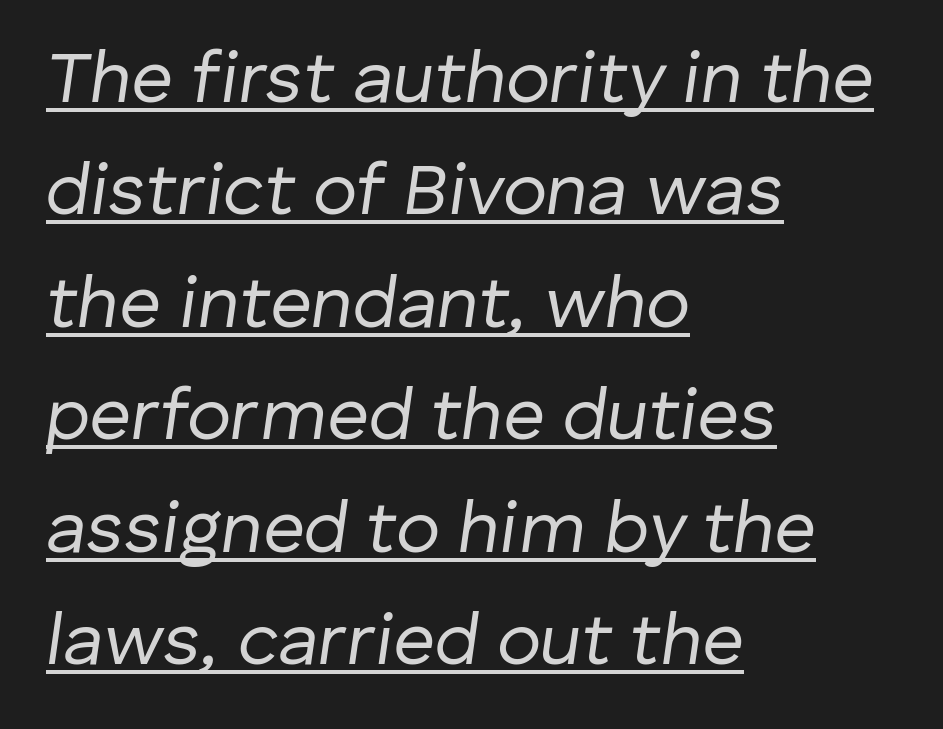
The image shows 73 px regular-weight type, italic (leaning right); set left-aligned, normal line spacing (1.54x), normal letter spacing, underlined; low stroke contrast and a medium x-height.
